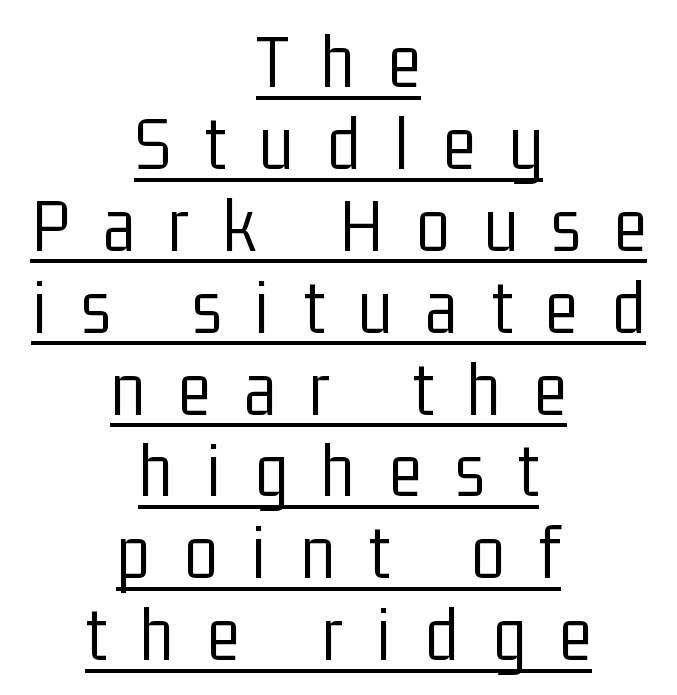
Beneath each row of characters lies a ruled line. The typeface has the unassuming heft of standard copy or less. Closely set lines give the paragraph a compact silhouette. These lines are rendered in a variable-pitch font. The lines are quadded center. Does extra space separate the letters? Yes, quite a lot of it.
